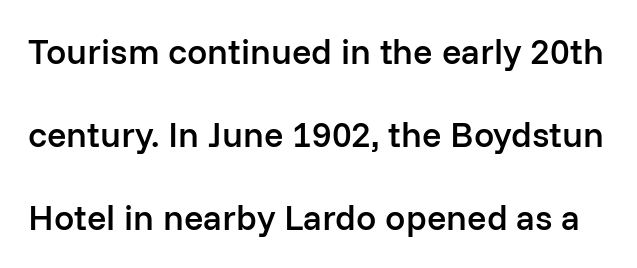
Is the letter spacing exaggerated? No — it looks like the ordinary default. A roman cut, with each character standing at attention. Successive baselines arrive slowly, with a big drop between each. Strokes here are thickened, but only to semibold level. Type style note: lacks serifs.
